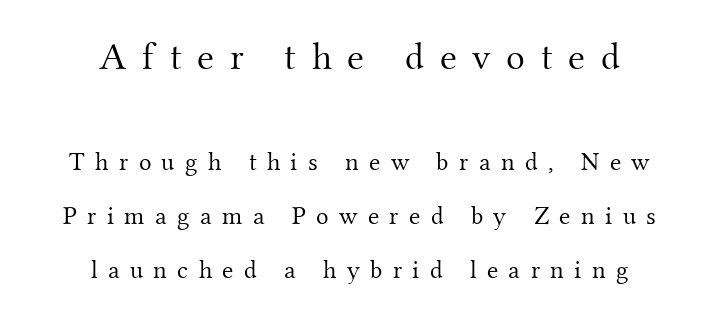
Q: Is the text bold? A: No.
Q: Is the text italic (slanted)? A: No, it is upright.
Q: Is the typeface a serif or a sans-serif typeface? A: Serif.
Q: Is the text underlined? A: No.
Q: How is the paragraph aligned? A: Centered.
Q: Is the spacing between letters normal or unusually wide? A: Unusually wide.
Q: Is the spacing between lines tight, normal or loose? A: Loose.
Q: Which block of text is set in a larger size, the first (top) or the second (bottom)? A: The first (top) one.
Q: Width (condensed, normal, or wide)? A: Normal.
Q: Stroke contrast? A: Medium.
Q: x-height? A: Small.
Q: Monospaced? A: No.
